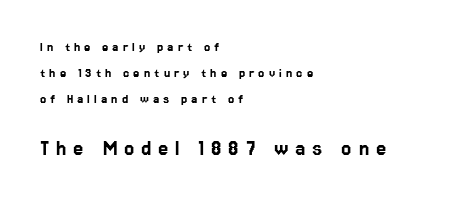
Q: Is the text italic (slanted)? A: No, it is upright.
Q: Is the text underlined? A: No.
Q: How is the paragraph aligned? A: Left-aligned.
Q: Is the spacing between letters normal or unusually wide? A: Unusually wide.
Q: Which block of text is set in a larger size, the first (top) or the second (bottom)? A: The second (bottom) one.
